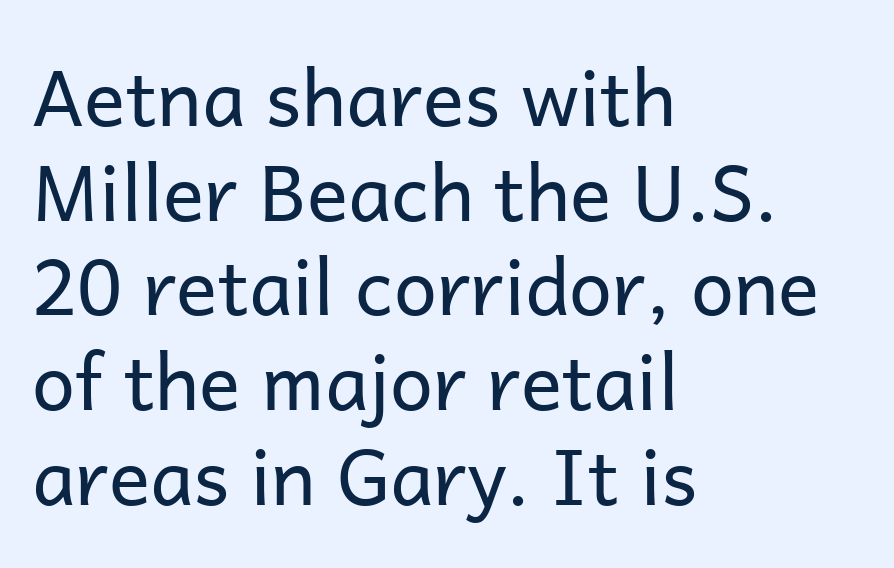
Q: Is the text bold? A: No.
Q: Is the text italic (slanted)? A: No, it is upright.
Q: Is the typeface a serif or a sans-serif typeface? A: Sans-serif.
Q: Is the text underlined? A: No.
Q: How is the paragraph aligned? A: Left-aligned.
Q: Is the spacing between letters normal or unusually wide? A: Normal.
Q: Width (condensed, normal, or wide)? A: Normal.
Q: Stroke contrast? A: Low.
Q: x-height? A: Medium.
Q: Monospaced? A: No.
